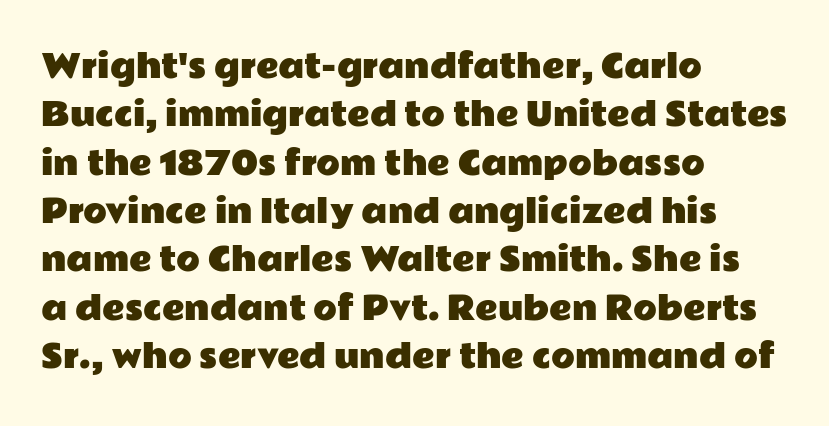
Q: Is the text italic (slanted)? A: No, it is upright.
Q: Is the typeface a serif or a sans-serif typeface? A: Sans-serif.
Q: Is the text underlined? A: No.
Q: How is the paragraph aligned? A: Left-aligned.
Q: Is the spacing between letters normal or unusually wide? A: Normal.
Q: Is the spacing between lines tight, normal or loose? A: Normal.
Q: Width (condensed, normal, or wide)? A: Wide.
Q: Stroke contrast? A: Low.
Q: x-height? A: Medium.
Q: Monospaced? A: No.
